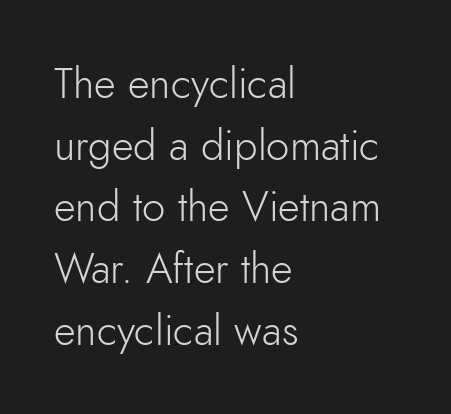
{"serif": "no", "italic": "no", "bold": "no", "weight": "light", "width": "normal", "stroke_contrast": "low", "x_height": "small", "monospaced": "no", "underline": "no", "align": "left", "line_spacing": "normal", "line_spacing_ratio": 1.47, "letter_spacing": "normal", "letter_spacing_em": 0.0, "glyph_px": 42}
